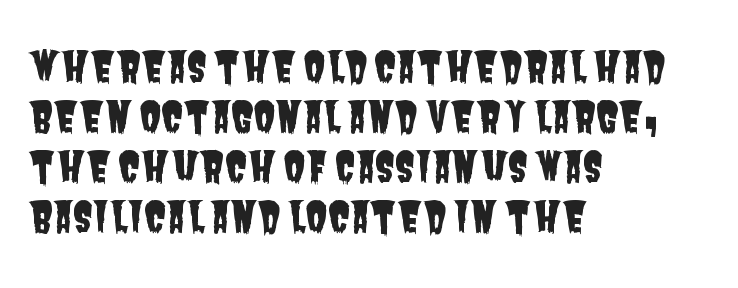
The image shows 41 px condensed sans-serif type; set left-aligned, line spacing 1.22x, normal letter spacing, not underlined; low stroke contrast and a large x-height.
